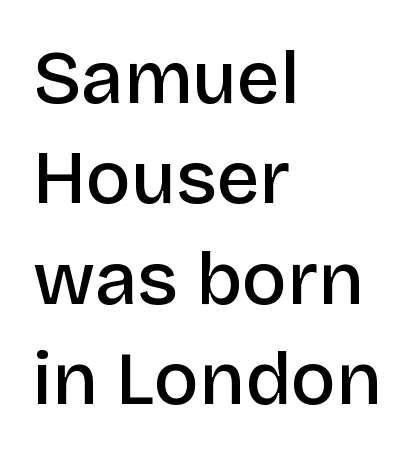
The image shows 75 px semibold sans-serif type, upright; set left-aligned, normal line spacing (1.34x), normal letter spacing, not underlined; low stroke contrast and a large x-height.
